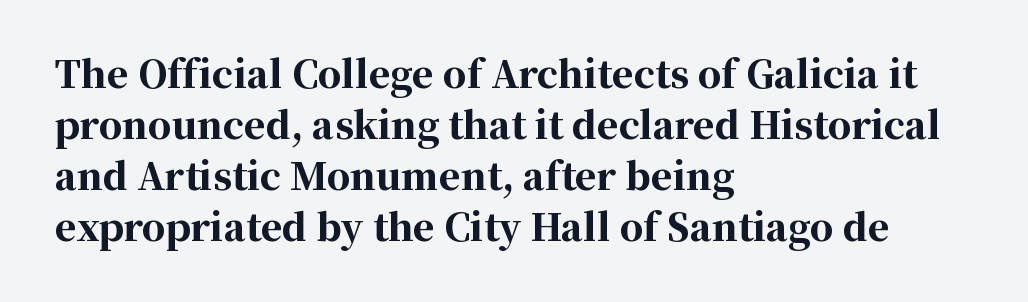
Q: Is the text bold? A: Yes.
Q: Is the text italic (slanted)? A: No, it is upright.
Q: Is the typeface a serif or a sans-serif typeface? A: Serif.
Q: Is the text underlined? A: No.
Q: How is the paragraph aligned? A: Left-aligned.
Q: Is the spacing between letters normal or unusually wide? A: Normal.
Q: Is the spacing between lines tight, normal or loose? A: Normal.
Q: Width (condensed, normal, or wide)? A: Normal.
Q: Stroke contrast? A: High.
Q: x-height? A: Medium.
Q: Monospaced? A: No.
